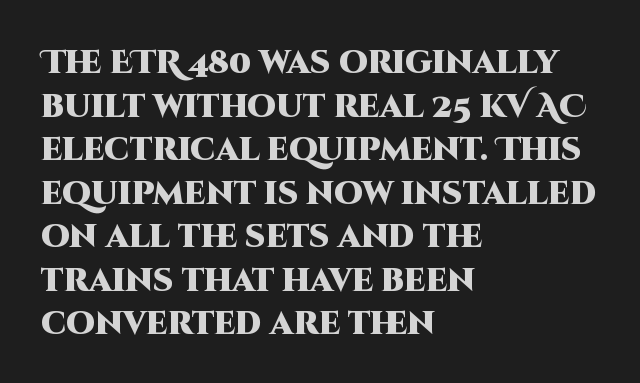
These lines are composed in type without serifs. The lines sit at an ordinary, default distance from one another. Only glyphs here, with clear space below each row. Caption: multi-line text, flush left, ragged right. In terms of posture, this sample is upright.
